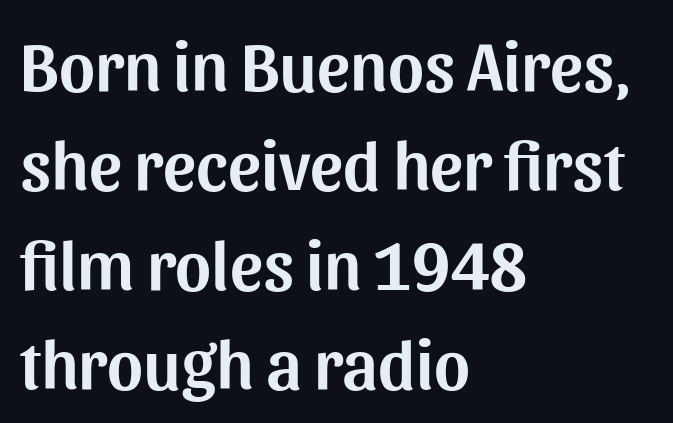
The image shows 69 px sans-serif type, upright; set left-aligned, normal line spacing (1.44x), normal letter spacing, not underlined; medium stroke contrast and a medium x-height.
